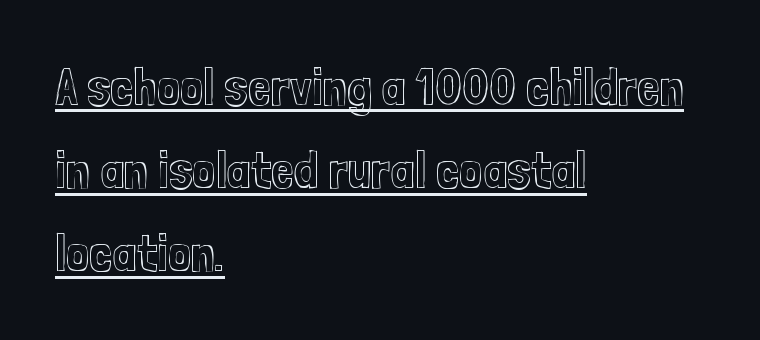
{"italic": "no", "width": "condensed", "x_height": "medium", "monospaced": "no", "underline": "yes", "align": "left", "line_spacing": "normal", "line_spacing_ratio": 1.6, "letter_spacing": "normal", "letter_spacing_em": 0.0, "glyph_px": 52}
